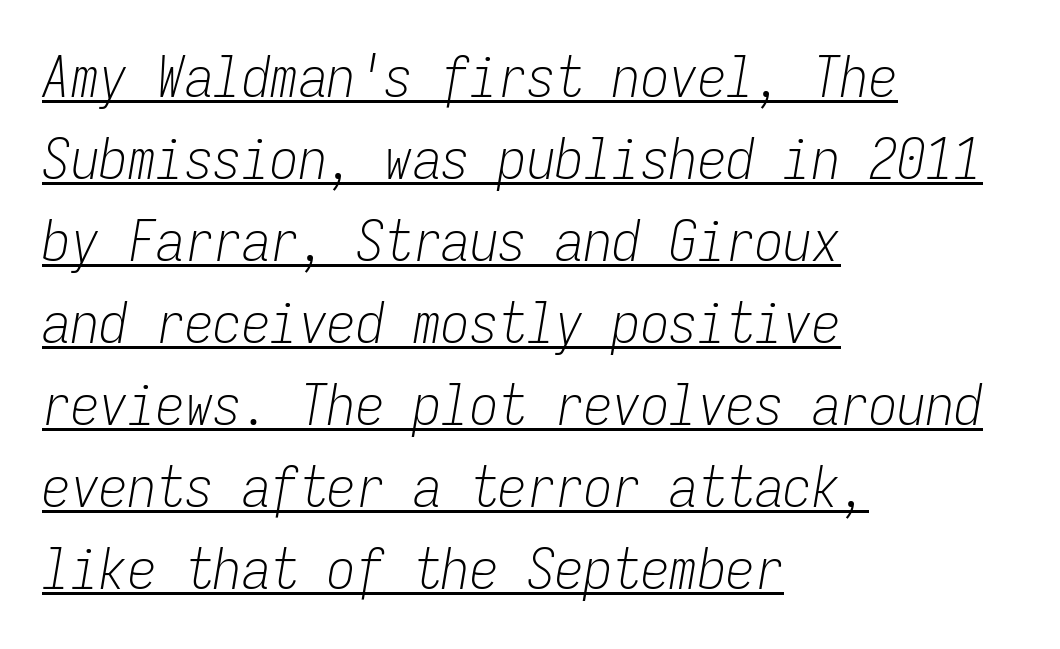
The image shows 57 px light, condensed type, italic (leaning right), monospaced; set left-aligned, normal line spacing (1.44x), normal letter spacing, underlined; low stroke contrast and a medium x-height.
